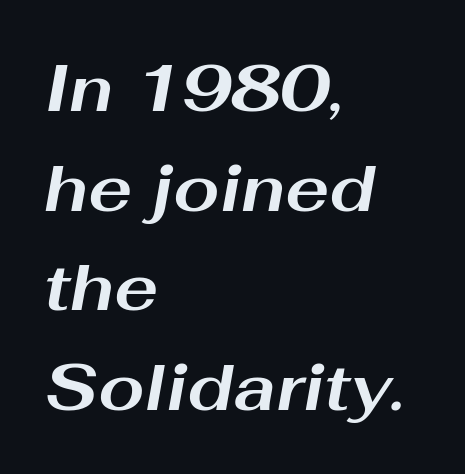
These lines are set flush left with a ragged right edge. Notice how descenders clear the ascenders below comfortably — that's standard leading. Quick note: underline off. Designer's note — italics engaged. In terms of letterspacing, this is plain default setting.
